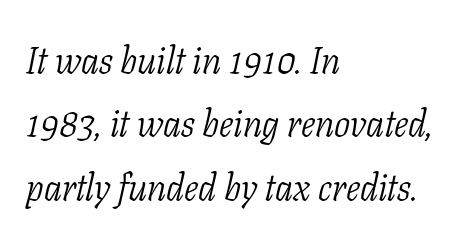
{"serif": "yes", "italic": "yes", "lean": "right", "slant_degrees": 11, "bold": "no", "weight": "light", "width": "condensed", "stroke_contrast": "low", "x_height": "medium", "monospaced": "no", "underline": "no", "align": "left", "line_spacing": "normal", "line_spacing_ratio": 1.67, "letter_spacing": "normal", "letter_spacing_em": 0.0, "glyph_px": 38}
